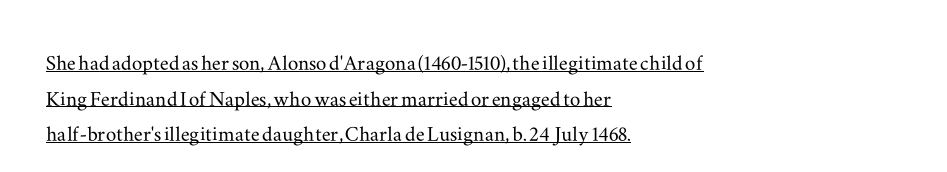
Q: Is the text italic (slanted)? A: No, it is upright.
Q: Is the text underlined? A: Yes.
Q: How is the paragraph aligned? A: Left-aligned.
Q: Is the spacing between letters normal or unusually wide? A: Normal.
Q: Is the spacing between lines tight, normal or loose? A: Normal.
